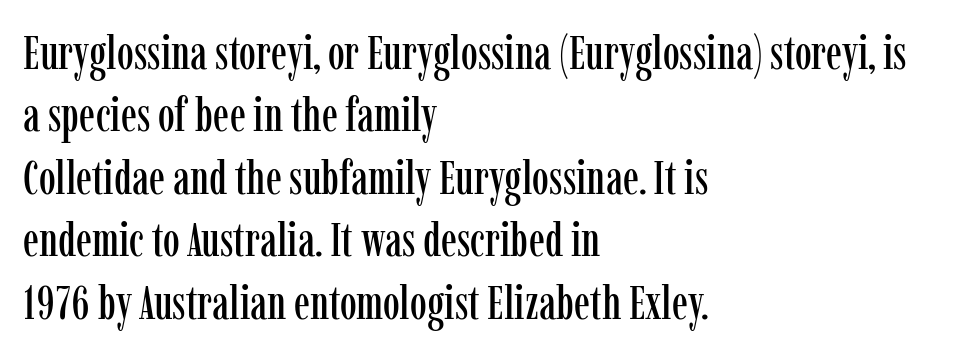
Q: Is the text italic (slanted)? A: No, it is upright.
Q: Is the typeface a serif or a sans-serif typeface? A: Serif.
Q: Is the text underlined? A: No.
Q: How is the paragraph aligned? A: Left-aligned.
Q: Is the spacing between letters normal or unusually wide? A: Normal.
Q: Is the spacing between lines tight, normal or loose? A: Normal.
Q: Width (condensed, normal, or wide)? A: Condensed.
Q: Stroke contrast? A: Low.
Q: x-height? A: Medium.
Q: Monospaced? A: No.
